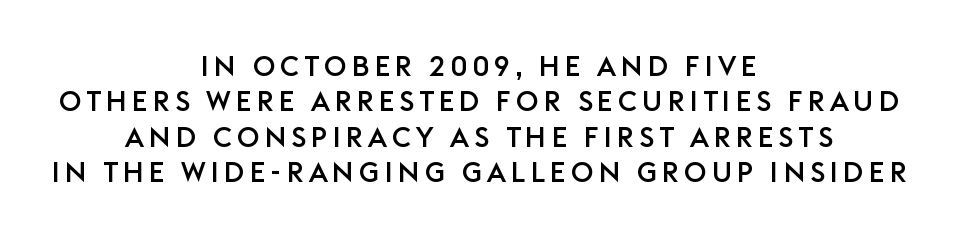
{"serif": "no", "italic": "no", "width": "normal", "stroke_contrast": "low", "x_height": "large", "monospaced": "no", "underline": "no", "align": "center", "line_spacing": "normal", "line_spacing_ratio": 1.26, "glyph_px": 28}
